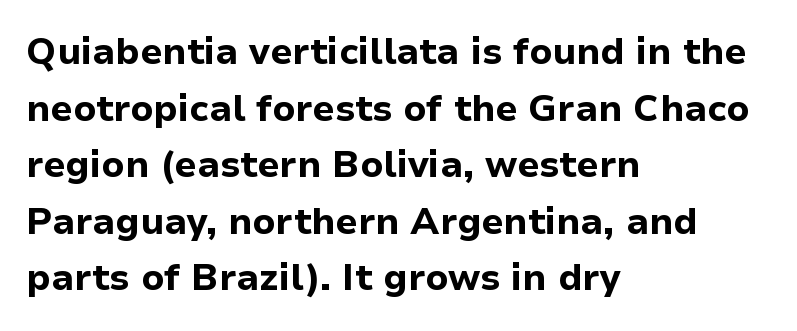
Bold? Absolutely — the strokes are thick and heavy. The paragraph shown leans on its left margin. In terms of letterform style, serifs are entirely absent. The specimen reads as upright at a glance.
